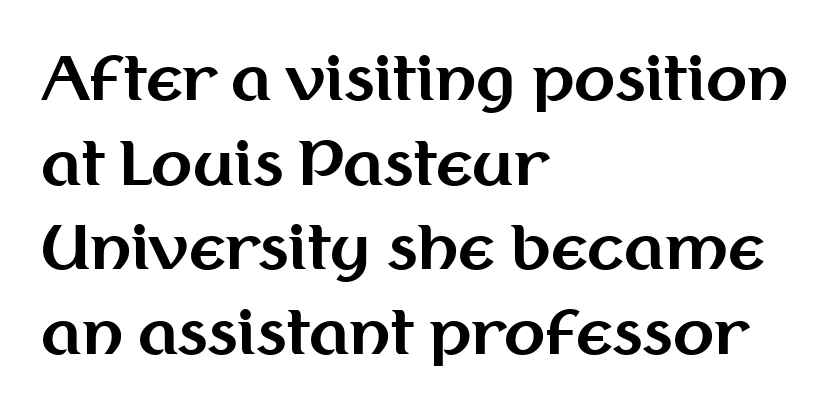
The image shows 60 px bold sans-serif type, upright; set left-aligned, normal line spacing (1.41x), normal letter spacing, not underlined; medium stroke contrast and a medium x-height.
